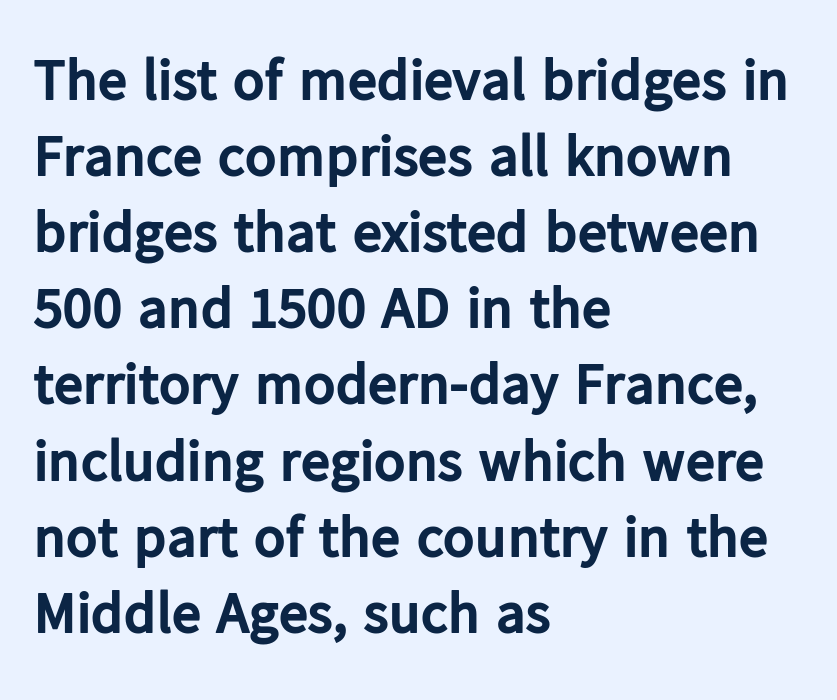
Q: Is the text bold? A: Yes.
Q: Is the text italic (slanted)? A: No, it is upright.
Q: Is the typeface a serif or a sans-serif typeface? A: Sans-serif.
Q: Is the text underlined? A: No.
Q: How is the paragraph aligned? A: Left-aligned.
Q: Is the spacing between letters normal or unusually wide? A: Normal.
Q: Is the spacing between lines tight, normal or loose? A: Normal.
Q: Width (condensed, normal, or wide)? A: Normal.
Q: Stroke contrast? A: Low.
Q: x-height? A: Medium.
Q: Monospaced? A: No.
